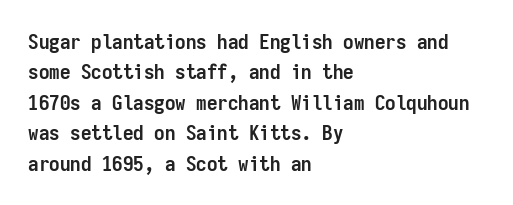
Notice how the stems are strictly vertical — no italics here. These words are printed bold, with thick strokes throughout. Leading: standard. You could call the tracking neutral — neither tight nor loose. The rendering anchors every line to the left-hand side. The words here are not underlined.
